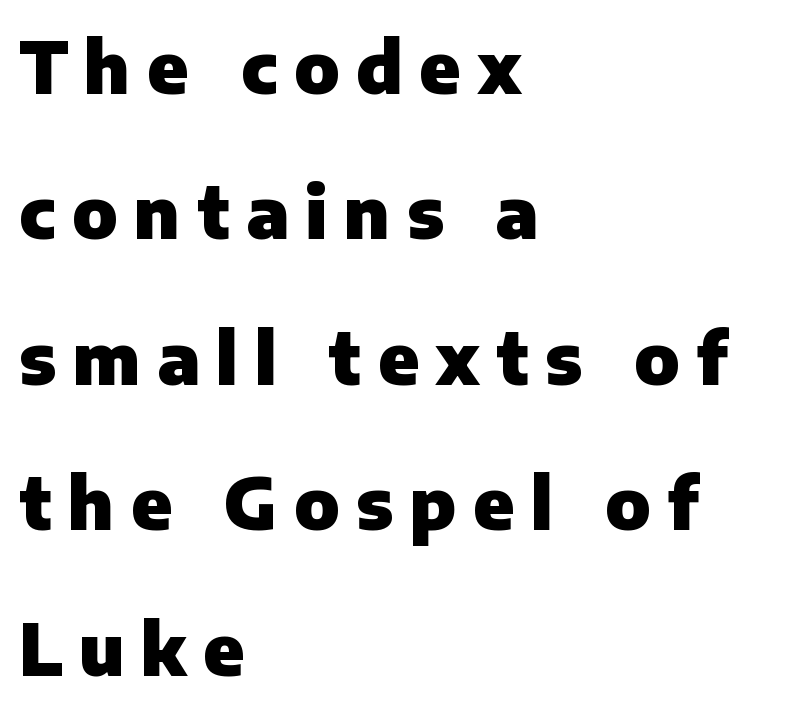
{"serif": "no", "italic": "no", "bold": "yes", "weight": "heavy", "width": "normal", "stroke_contrast": "low", "x_height": "medium", "monospaced": "no", "underline": "no", "align": "left", "line_spacing": "loose", "line_spacing_ratio": 2.02, "letter_spacing": "wide", "letter_spacing_em": 0.23, "glyph_px": 72}
